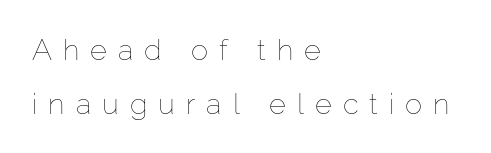
The image shows 29 px thin type, upright; set left-aligned, line spacing 1.85x, unusually wide letter spacing (+0.38 em), not underlined; low stroke contrast and a medium x-height.
